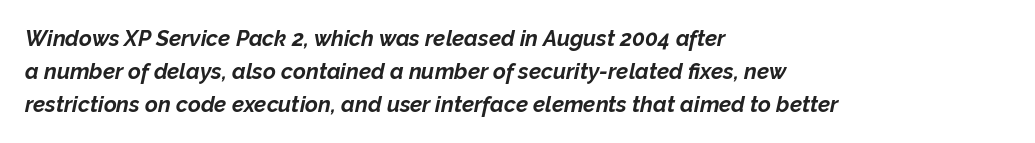
The strokes are fattened all the way to bold. The gap between lines stays unmarked. The text carries the slant typical of an italic or oblique font. The passage shown has conventional tracking throughout. The text block is weighted toward the left margin, trailing off unevenly rightward.
